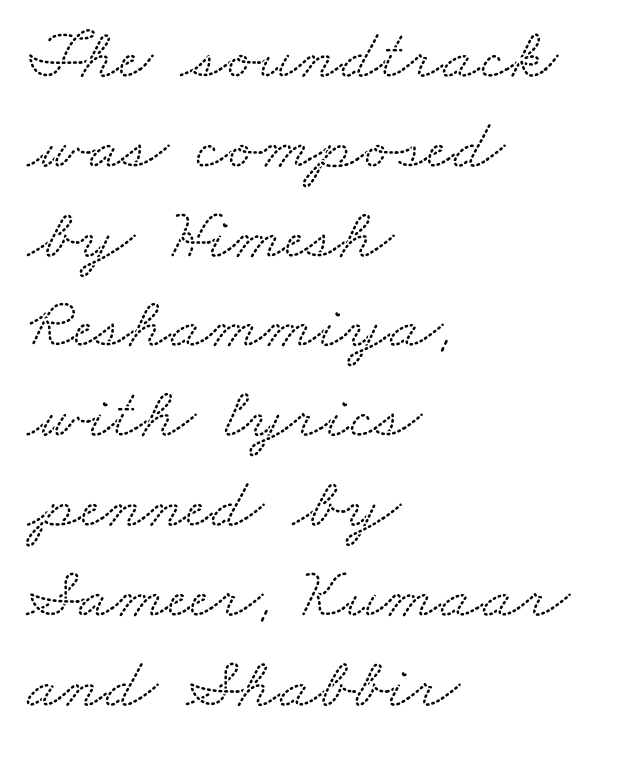
The image shows 73 px wide serif type; set left-aligned, line spacing 1.23x, normal letter spacing, not underlined; low stroke contrast and a small x-height.
